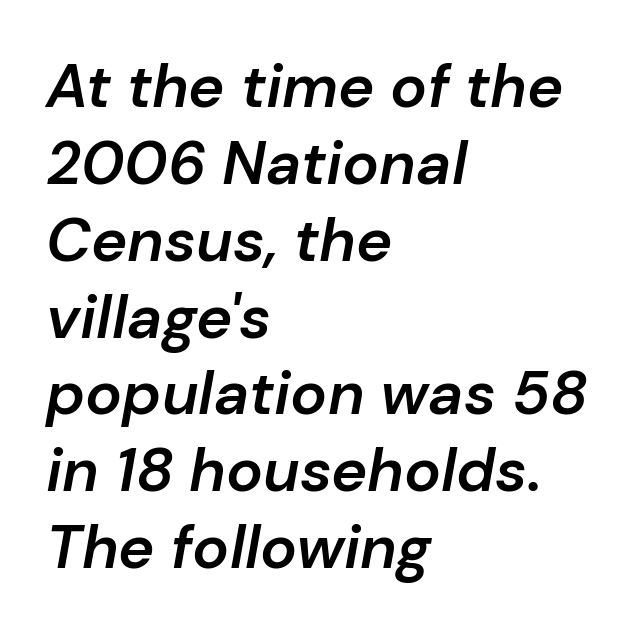
Slanted lettering throughout. The passage shown has conventional tracking throughout. Leading matches the norm, producing a regular column. Here the designer chose a conventional face with non-uniform glyph widths. Every letter is mildly thick-stroked: semibold rather than bold.
